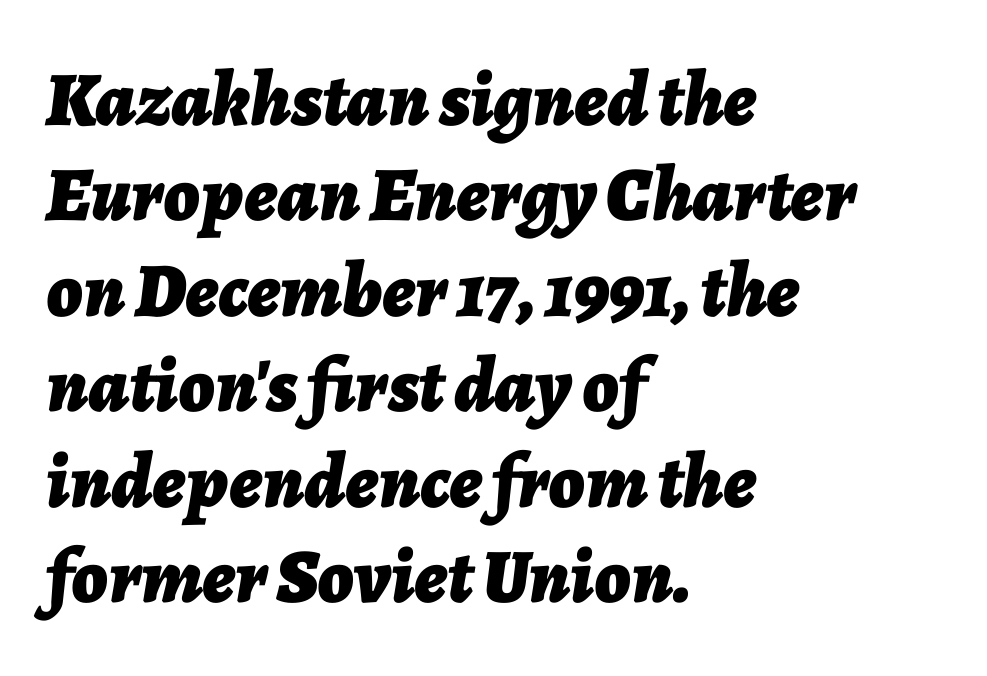
The image shows 77 px bold type, italic (leaning right); set left-aligned, line spacing 1.24x, normal letter spacing, not underlined; low stroke contrast and a medium x-height.
